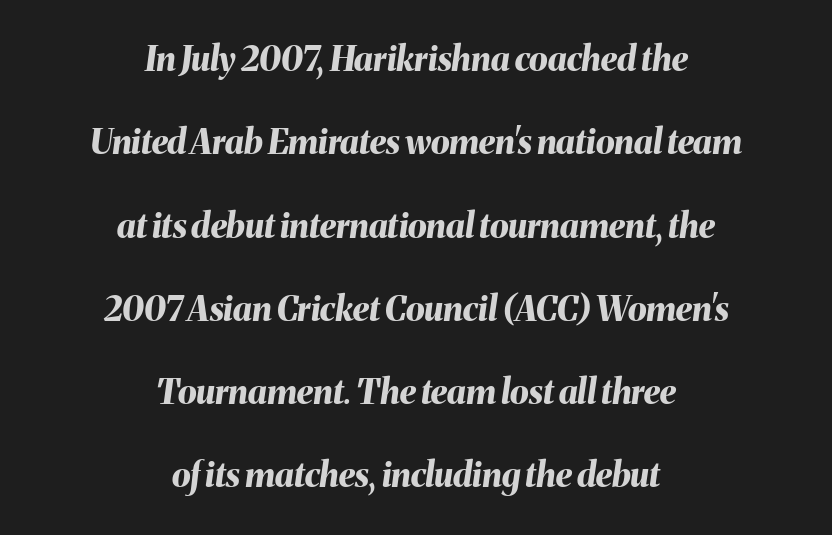
Q: Is the text bold? A: Yes.
Q: Is the text italic (slanted)? A: Yes, it leans right by about 8 degrees.
Q: Is the text underlined? A: No.
Q: How is the paragraph aligned? A: Centered.
Q: Is the spacing between letters normal or unusually wide? A: Normal.
Q: Is the spacing between lines tight, normal or loose? A: Loose.
Q: Width (condensed, normal, or wide)? A: Normal.
Q: Stroke contrast? A: Medium.
Q: x-height? A: Medium.
Q: Monospaced? A: No.
